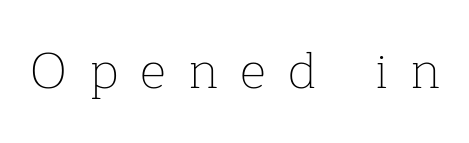
A typesetter would label this face a serif. Do the letters lean? They stand straight. Character widths vary here, with narrow letters taking less room than wide ones. These glyphs show unthickened strokes, regular width or finer. This rendering features lettering with no underline.
